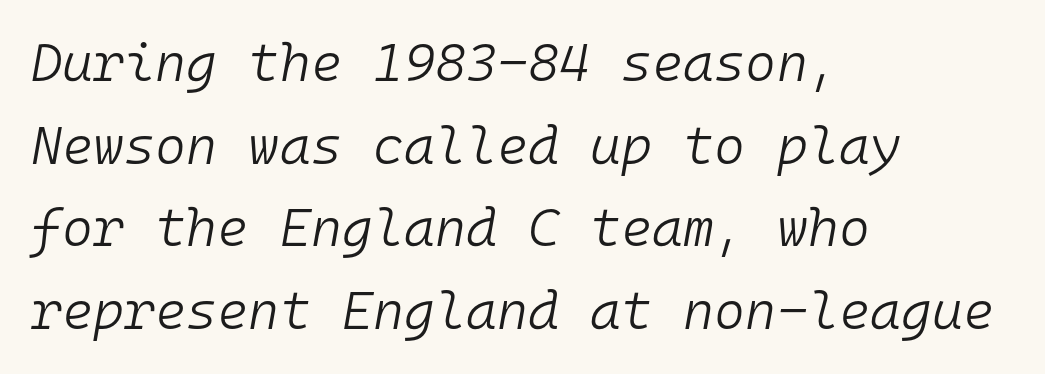
{"italic": "yes", "lean": "right", "slant_degrees": 10, "bold": "no", "weight": "light", "width": "normal", "stroke_contrast": "low", "x_height": "medium", "monospaced": "yes", "underline": "no", "align": "left", "line_spacing": "normal", "line_spacing_ratio": 1.56, "letter_spacing": "normal", "letter_spacing_em": 0.0, "glyph_px": 53}
